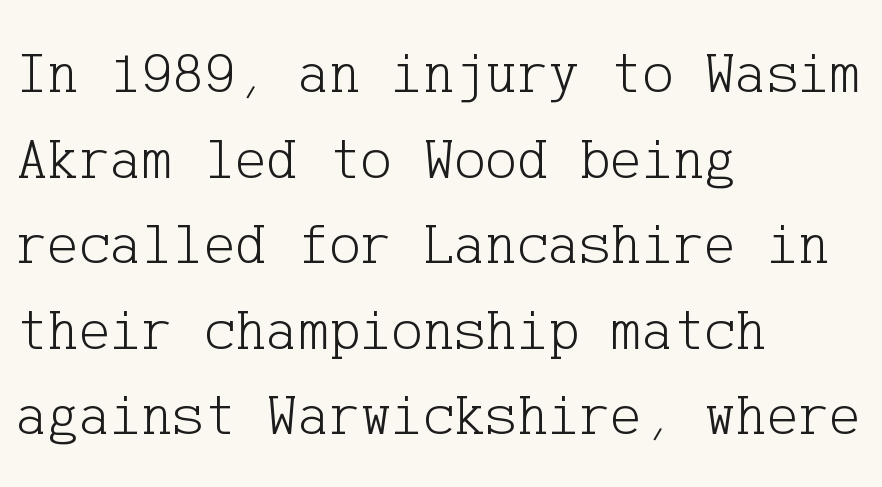
The image shows 59 px light serif type, upright; set left-aligned, normal line spacing (1.45x), normal letter spacing, not underlined; low stroke contrast and a medium x-height.
